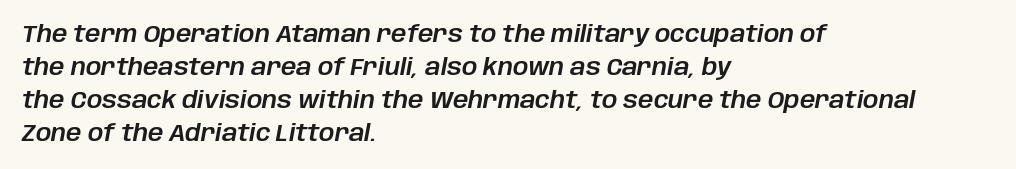
Q: Is the text italic (slanted)? A: Yes, it leans right by about 10 degrees.
Q: Is the text underlined? A: No.
Q: How is the paragraph aligned? A: Left-aligned.
Q: Is the spacing between letters normal or unusually wide? A: Normal.
Q: Is the spacing between lines tight, normal or loose? A: Normal.
